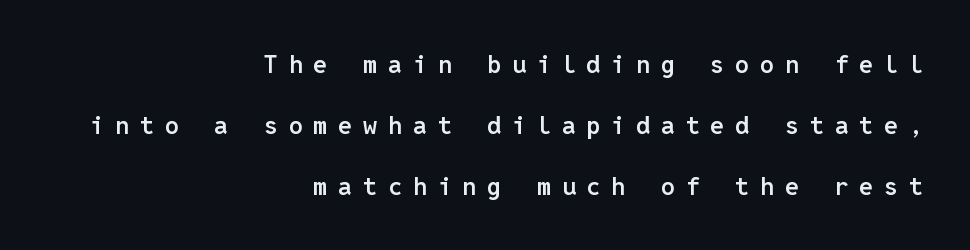
These lines stack with their right ends in a neat column. Only glyphs here, with clear space below each row. Compared with typical body copy, the letter spacing here is much looser. Upright lettering throughout. Leading: increased.
